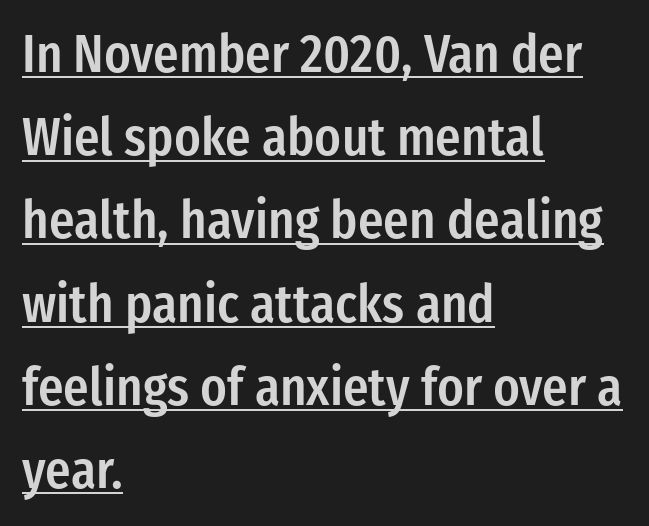
{"serif": "no", "italic": "no", "bold": "semi", "weight": "semibold", "width": "condensed", "stroke_contrast": "low", "x_height": "medium", "monospaced": "no", "underline": "yes", "align": "left", "line_spacing": "normal", "line_spacing_ratio": 1.57, "letter_spacing": "normal", "letter_spacing_em": 0.0, "glyph_px": 53}
